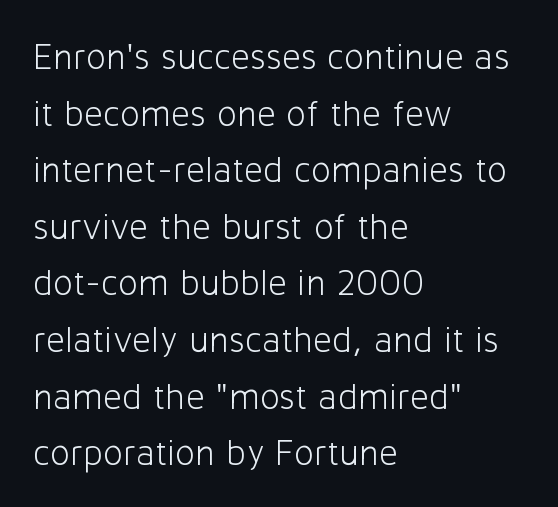
Q: Is the text bold? A: No.
Q: Is the text italic (slanted)? A: No, it is upright.
Q: Is the typeface a serif or a sans-serif typeface? A: Sans-serif.
Q: Is the text underlined? A: No.
Q: How is the paragraph aligned? A: Left-aligned.
Q: Is the spacing between letters normal or unusually wide? A: Normal.
Q: Is the spacing between lines tight, normal or loose? A: Normal.
Q: Width (condensed, normal, or wide)? A: Normal.
Q: Stroke contrast? A: Low.
Q: x-height? A: Medium.
Q: Monospaced? A: No.
